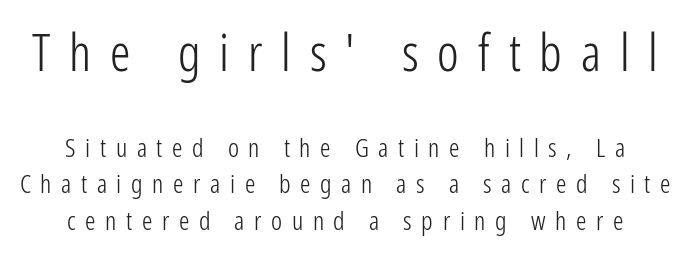
{"serif": "no", "italic": "no", "bold": "no", "weight": "light", "width": "condensed", "stroke_contrast": "low", "x_height": "medium", "monospaced": "no", "underline": "no", "line_spacing": "normal", "line_spacing_ratio": 1.41, "letter_spacing": "wide", "letter_spacing_em": 0.37, "larger_block": "first", "size_ratio": 1.96, "glyph_px": 51}
